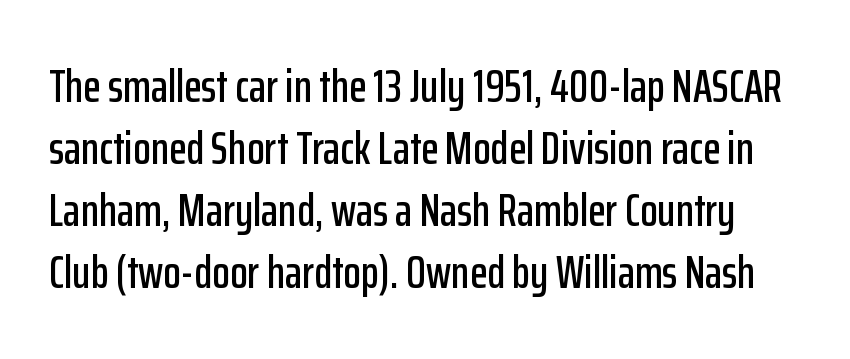
The image shows 46 px condensed sans-serif type, upright; set normal line spacing (1.35x), normal letter spacing, not underlined; low stroke contrast and a medium x-height.
